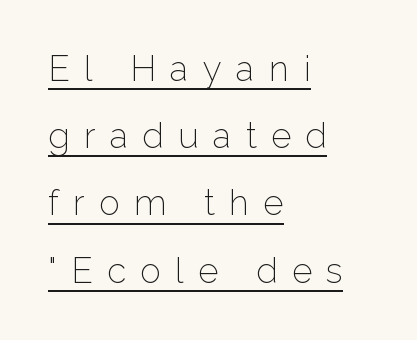
Q: Is the text bold? A: No.
Q: Is the text italic (slanted)? A: No, it is upright.
Q: Is the typeface a serif or a sans-serif typeface? A: Sans-serif.
Q: Is the text underlined? A: Yes.
Q: How is the paragraph aligned? A: Left-aligned.
Q: Is the spacing between letters normal or unusually wide? A: Unusually wide.
Q: Is the spacing between lines tight, normal or loose? A: Loose.
Q: Width (condensed, normal, or wide)? A: Normal.
Q: Stroke contrast? A: Low.
Q: x-height? A: Medium.
Q: Monospaced? A: No.
